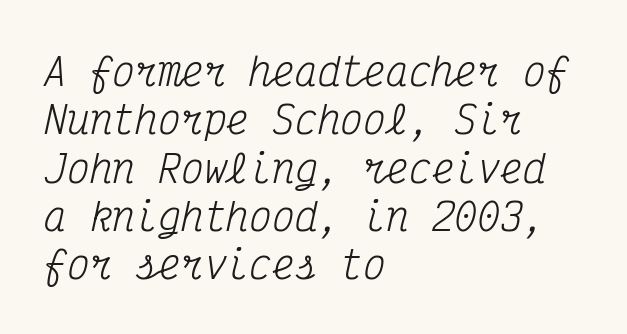
{"serif": "yes", "italic": "yes", "lean": "right", "slant_degrees": 12, "bold": "no", "weight": "regular", "width": "condensed", "stroke_contrast": "medium", "x_height": "medium", "monospaced": "yes", "underline": "no", "align": "left", "line_spacing": "normal", "line_spacing_ratio": 1.27, "letter_spacing": "normal", "letter_spacing_em": 0.0, "glyph_px": 38}
